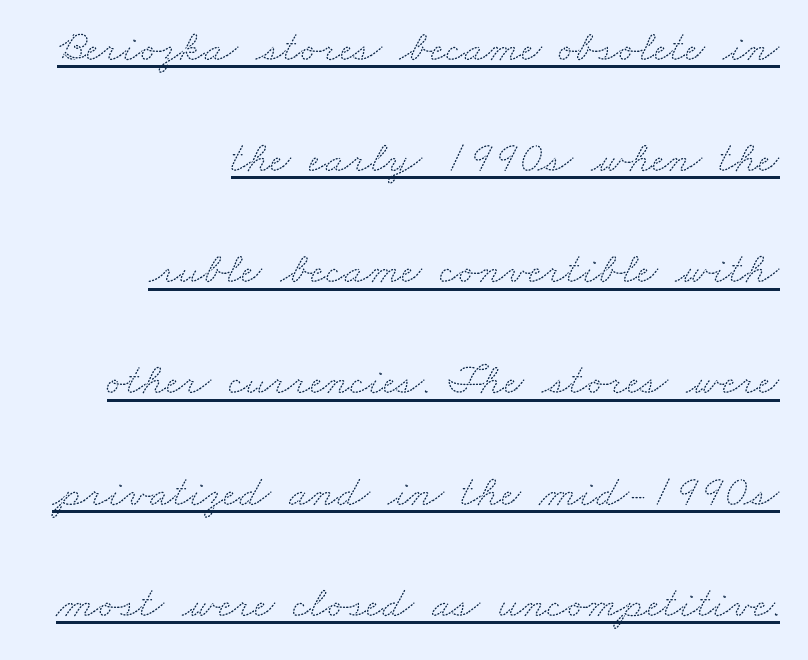
The image shows 45 px wide serif type; set right-aligned, loose line spacing (2.47x), normal letter spacing, underlined; medium stroke contrast and a small x-height.
